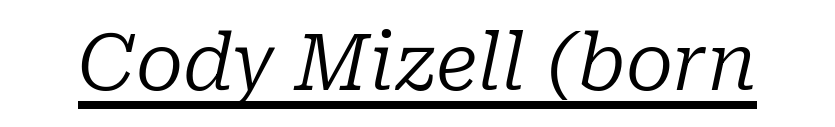
Q: Is the text bold? A: No.
Q: Is the text italic (slanted)? A: Yes, it leans right by about 10 degrees.
Q: Is the typeface a serif or a sans-serif typeface? A: Serif.
Q: Is the text underlined? A: Yes.
Q: Is the spacing between letters normal or unusually wide? A: Normal.
Q: Width (condensed, normal, or wide)? A: Normal.
Q: Stroke contrast? A: Low.
Q: x-height? A: Medium.
Q: Monospaced? A: No.
